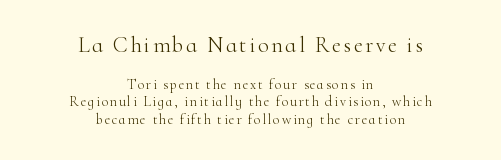
The compositor balanced each line on the midline. Descenders are the only things crossing below the line. Caption: upper text group enlarged, lower text group reduced. The typesetting does not lean heavy: it is not bold. Notice how the stems are strictly vertical — no italics here.
